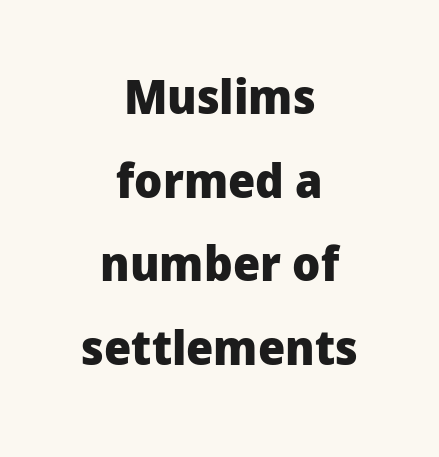
Q: Is the text bold? A: Yes.
Q: Is the text italic (slanted)? A: No, it is upright.
Q: Is the typeface a serif or a sans-serif typeface? A: Sans-serif.
Q: Is the text underlined? A: No.
Q: How is the paragraph aligned? A: Centered.
Q: Is the spacing between letters normal or unusually wide? A: Normal.
Q: Width (condensed, normal, or wide)? A: Normal.
Q: Stroke contrast? A: Low.
Q: x-height? A: Medium.
Q: Monospaced? A: No.
